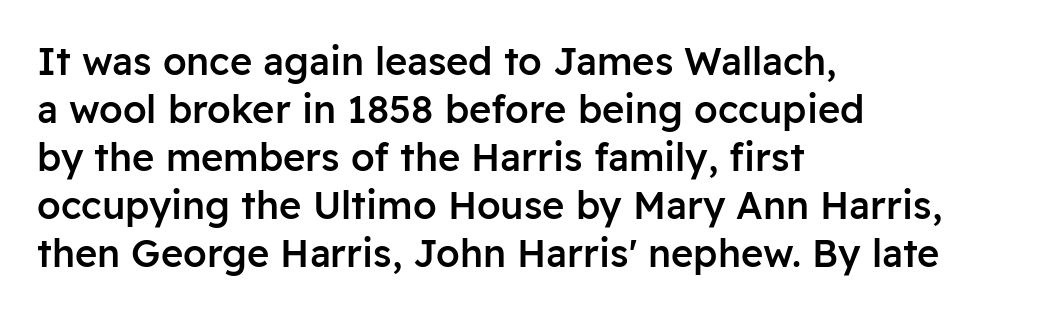
The image shows 38 px semibold sans-serif type, upright; set left-aligned, normal line spacing (1.26x), normal letter spacing, not underlined; low stroke contrast and a medium x-height.
